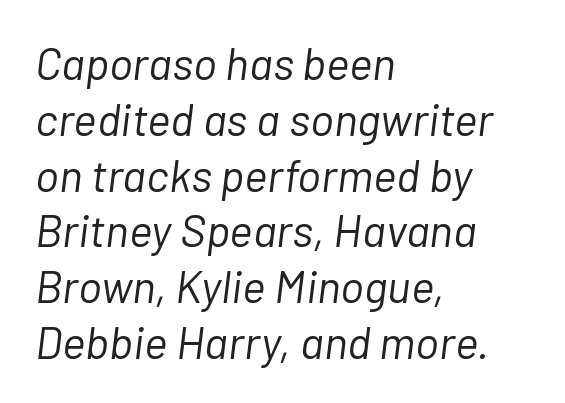
Is this a fixed-width face? No — the glyphs have proportional, varying widths. Unmarked baselines from the first word to the last. What stands out about the letter spacing? Nothing — it is the standard amount. Nothing heavy about these letters — not bold at all. Tall strokes in this sample are angled rather than plumb. Short and long lines alike share a common starting point at left.
